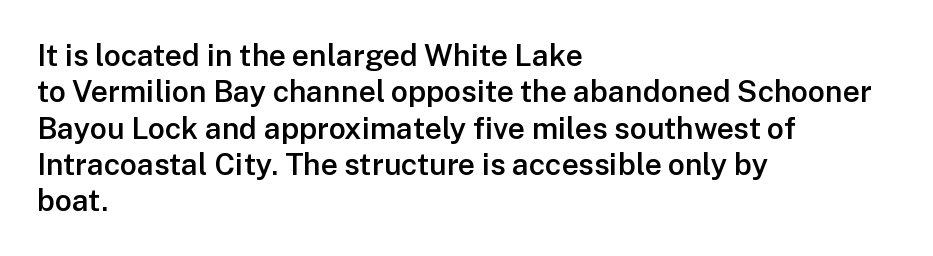
{"serif": "no", "italic": "no", "bold": "semi", "weight": "semibold", "width": "normal", "stroke_contrast": "low", "x_height": "medium", "monospaced": "no", "underline": "no", "align": "left", "line_spacing_ratio": 1.21, "letter_spacing": "normal", "letter_spacing_em": 0.0, "glyph_px": 30}
